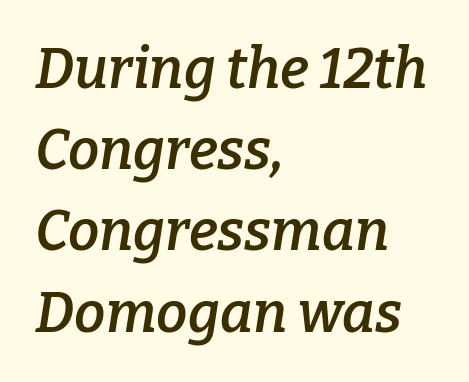
Visually the block forms a straight wall on the left and a jagged coastline on the right. Weight: semibold (demi). Nobody touched the tracking dial on this one. The space beneath each line is pristine and unruled.
